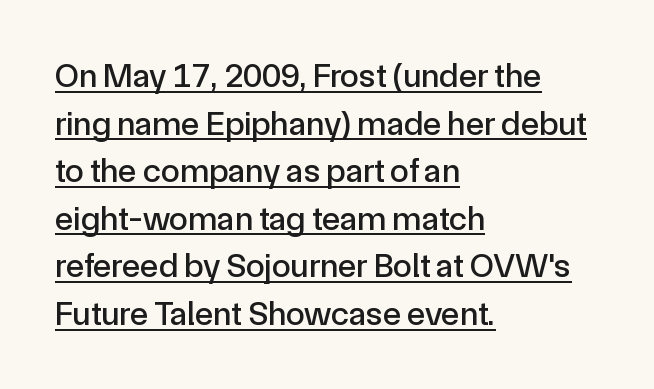
The passage shown stacks its lines at a standard gap. The type family on display is of the sans-serif kind. Reading down the block, your eye returns to a fixed left position each line. The horizontal fit of the characters is conventional and even.
